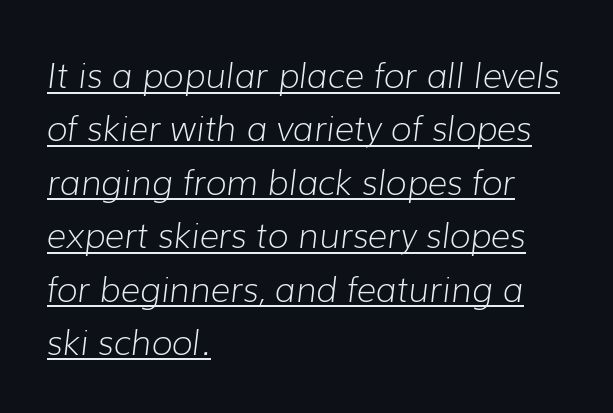
Q: Is the text bold? A: No.
Q: Is the text italic (slanted)? A: Yes, it leans right by about 7 degrees.
Q: Is the text underlined? A: Yes.
Q: How is the paragraph aligned? A: Left-aligned.
Q: Is the spacing between letters normal or unusually wide? A: Normal.
Q: Is the spacing between lines tight, normal or loose? A: Normal.
Q: Width (condensed, normal, or wide)? A: Normal.
Q: Stroke contrast? A: Low.
Q: x-height? A: Medium.
Q: Monospaced? A: No.
